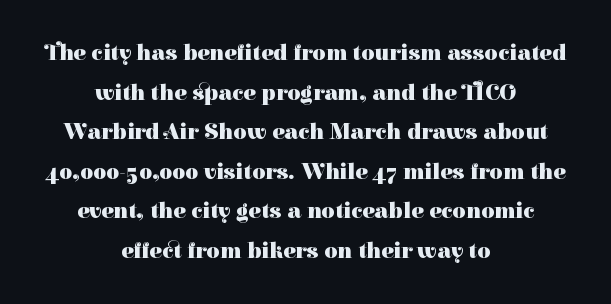
The image shows 23 px bold type, upright; set centered, line spacing 1.72x, normal letter spacing, not underlined.
